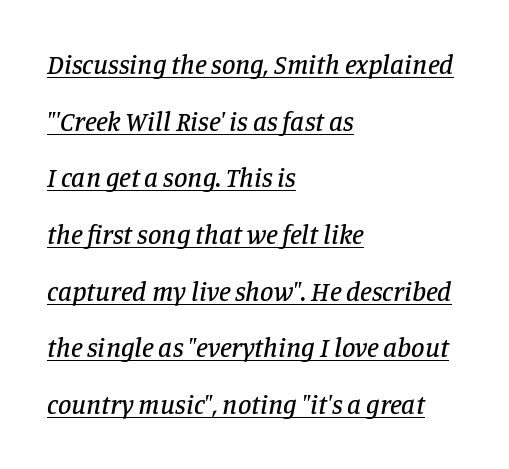
The image shows 27 px text type, italic (leaning right); set left-aligned, loose line spacing (2.1x), normal letter spacing, underlined.
